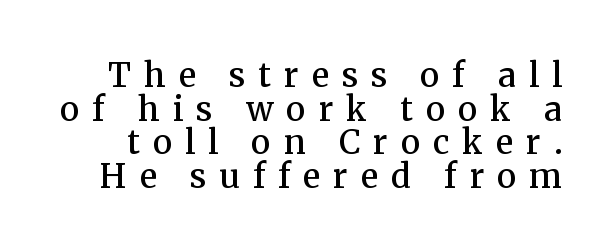
Underlining? Definitely not there. The strokes are fattened partway — semibold, not bold. The passage shown is typed in a proportional face where columns would drift. The gaps between neighbouring characters are conspicuously large. Serif or sans? Serif — the stroke terminals have little feet. Closely set lines give the paragraph a compact silhouette.
